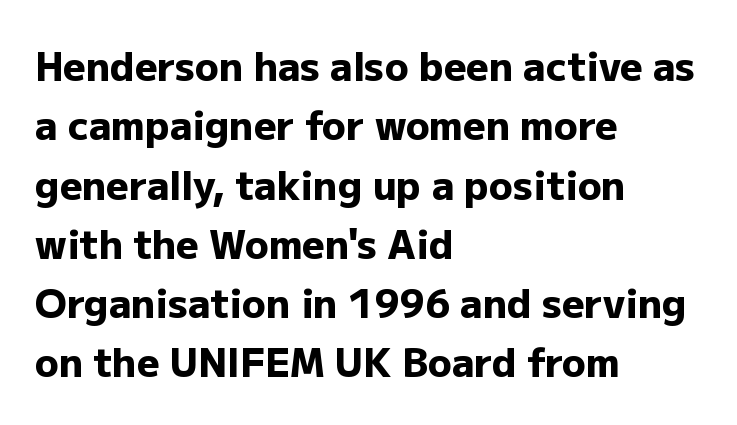
Q: Is the text bold? A: Yes.
Q: Is the text italic (slanted)? A: No, it is upright.
Q: Is the typeface a serif or a sans-serif typeface? A: Sans-serif.
Q: Is the text underlined? A: No.
Q: How is the paragraph aligned? A: Left-aligned.
Q: Is the spacing between letters normal or unusually wide? A: Normal.
Q: Is the spacing between lines tight, normal or loose? A: Normal.
Q: Width (condensed, normal, or wide)? A: Normal.
Q: Stroke contrast? A: Low.
Q: x-height? A: Medium.
Q: Monospaced? A: No.
